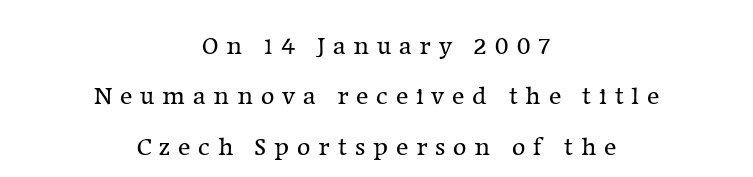
The image shows 26 px text type, upright; set centered, loose line spacing (1.94x), unusually wide letter spacing (+0.3 em), not underlined.
